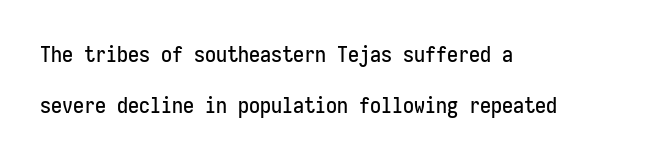
Every stem runs plumb, perpendicular to the baseline. Line beginnings align vertically; line endings do not. The foot of each line stays bare and open. The rendering uses a large line-height, opening up the rows. What stands out about the letter spacing? Nothing — it is the standard amount.
